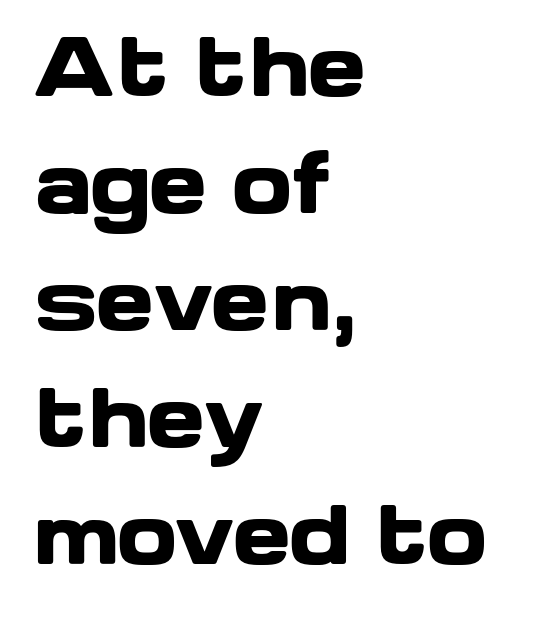
Q: Is the text bold? A: Yes.
Q: Is the text italic (slanted)? A: No, it is upright.
Q: Is the typeface a serif or a sans-serif typeface? A: Sans-serif.
Q: Is the text underlined? A: No.
Q: How is the paragraph aligned? A: Left-aligned.
Q: Is the spacing between letters normal or unusually wide? A: Normal.
Q: Is the spacing between lines tight, normal or loose? A: Normal.
Q: Width (condensed, normal, or wide)? A: Wide.
Q: Stroke contrast? A: Low.
Q: x-height? A: Medium.
Q: Monospaced? A: No.
